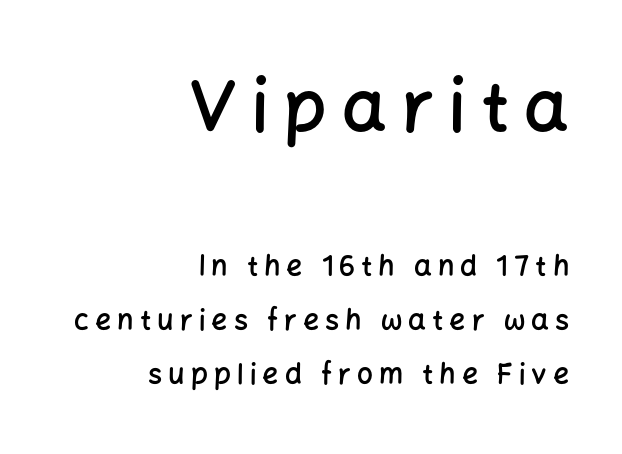
Q: Is the text bold? A: Semi-bold.
Q: Is the text italic (slanted)? A: No, it is upright.
Q: Is the typeface a serif or a sans-serif typeface? A: Sans-serif.
Q: Is the text underlined? A: No.
Q: How is the paragraph aligned? A: Right-aligned.
Q: Is the spacing between letters normal or unusually wide? A: Unusually wide.
Q: Is the spacing between lines tight, normal or loose? A: Loose.
Q: Which block of text is set in a larger size, the first (top) or the second (bottom)? A: The first (top) one.
Q: Width (condensed, normal, or wide)? A: Normal.
Q: Stroke contrast? A: Low.
Q: x-height? A: Medium.
Q: Monospaced? A: No.
